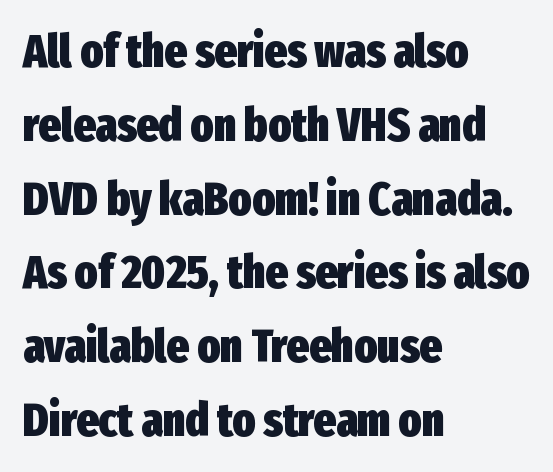
The image shows 47 px heavy, condensed sans-serif type, upright; set left-aligned, normal line spacing (1.57x), normal letter spacing, not underlined; low stroke contrast and a medium x-height.
